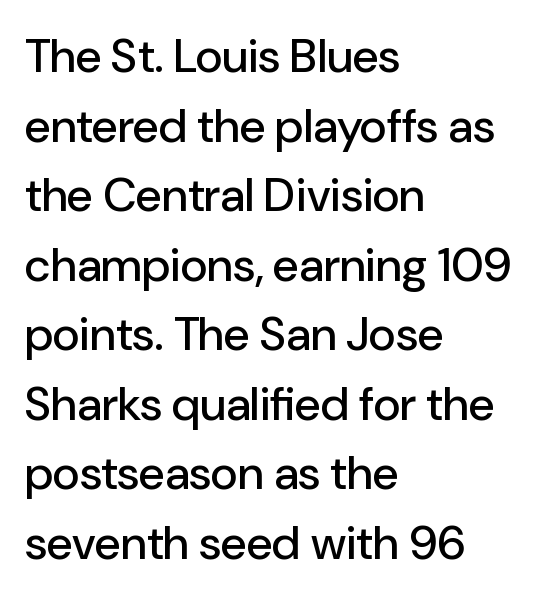
The image shows 47 px sans-serif type, upright; set left-aligned, normal line spacing (1.48x), normal letter spacing, not underlined; low stroke contrast and a medium x-height.
